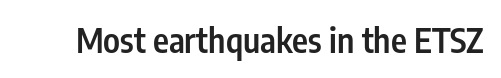
The image shows 34 px semibold, condensed sans-serif type, upright; set normal letter spacing, not underlined; low stroke contrast and a medium x-height.
